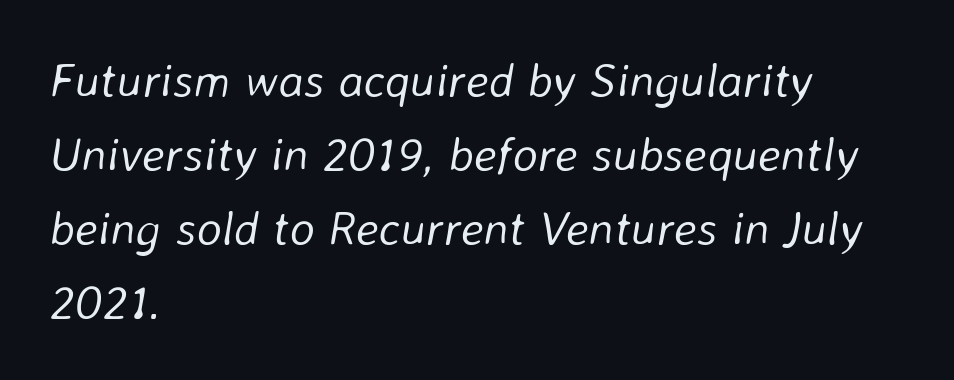
{"italic": "yes", "lean": "right", "slant_degrees": 8, "bold": "no", "weight": "light", "width": "normal", "stroke_contrast": "low", "x_height": "medium", "monospaced": "no", "underline": "no", "align": "left", "line_spacing": "normal", "line_spacing_ratio": 1.54, "letter_spacing": "normal", "letter_spacing_em": 0.0, "glyph_px": 48}
